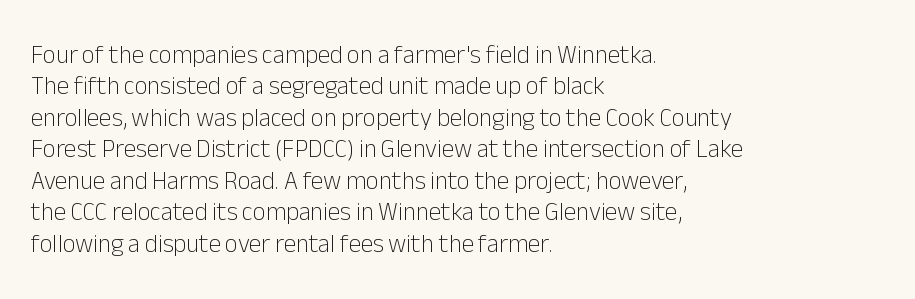
The image shows 25 px text type, upright; set left-aligned, normal line spacing (1.26x), normal letter spacing, not underlined.
